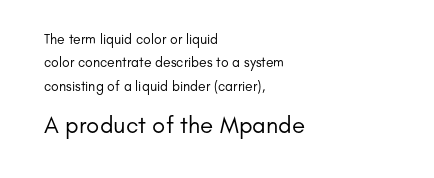
Q: Is the text bold? A: No.
Q: Is the text italic (slanted)? A: No, it is upright.
Q: Is the text underlined? A: No.
Q: How is the paragraph aligned? A: Left-aligned.
Q: Is the spacing between letters normal or unusually wide? A: Normal.
Q: Is the spacing between lines tight, normal or loose? A: Normal.
Q: Which block of text is set in a larger size, the first (top) or the second (bottom)? A: The second (bottom) one.
